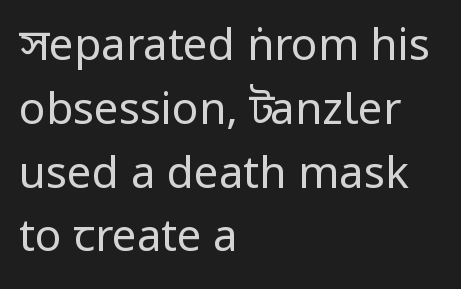
The image shows 44 px regular-weight, condensed sans-serif type, upright; set left-aligned, normal line spacing (1.45x), normal letter spacing, not underlined; low stroke contrast and a large x-height.
